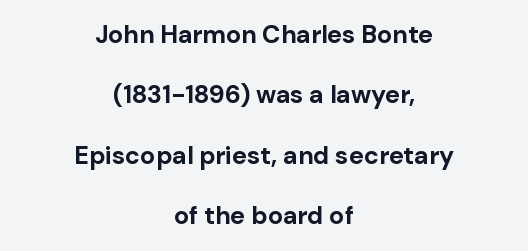
Compared with an ordinary text face, these strokes are far heavier — a full bold. Alignment: centered. The zone under the glyphs is completely vacant. Nope, not italic — everything's standing straight.
